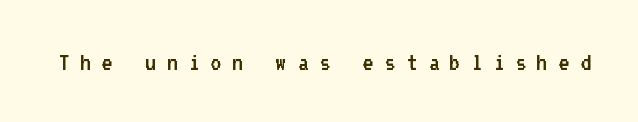
The image shows 27 px text type, upright; set unusually wide letter spacing (+0.39 em), not underlined.
